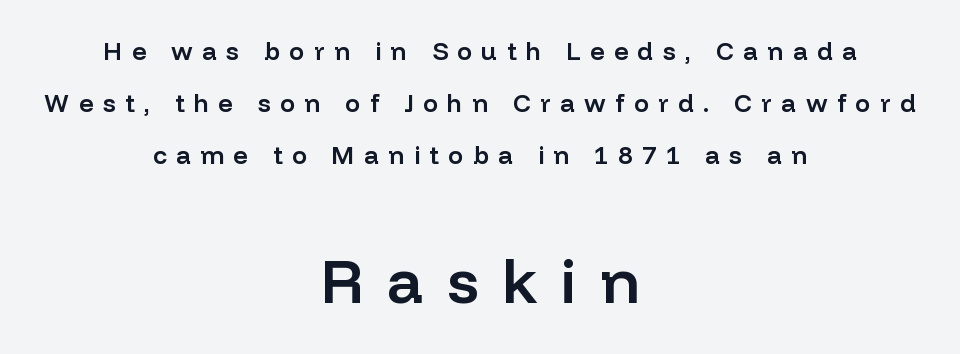
Q: Is the text bold? A: Semi-bold.
Q: Is the text italic (slanted)? A: No, it is upright.
Q: Is the typeface a serif or a sans-serif typeface? A: Sans-serif.
Q: Is the text underlined? A: No.
Q: How is the paragraph aligned? A: Centered.
Q: Is the spacing between letters normal or unusually wide? A: Unusually wide.
Q: Is the spacing between lines tight, normal or loose? A: Loose.
Q: Which block of text is set in a larger size, the first (top) or the second (bottom)? A: The second (bottom) one.
Q: Width (condensed, normal, or wide)? A: Normal.
Q: Stroke contrast? A: Low.
Q: x-height? A: Medium.
Q: Monospaced? A: No.
